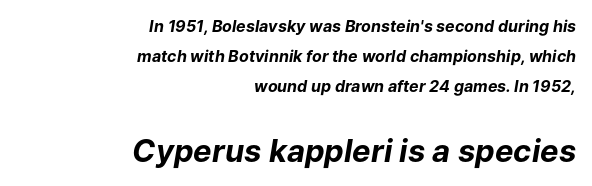
{"italic": "yes", "lean": "right", "slant_degrees": 9, "bold": "yes", "weight": "bold", "width": "normal", "stroke_contrast": "low", "x_height": "medium", "monospaced": "no", "underline": "no", "align": "right", "line_spacing_ratio": 1.87, "letter_spacing": "normal", "letter_spacing_em": 0.0, "larger_block": "second", "size_ratio": 1.94, "glyph_px": 31}
